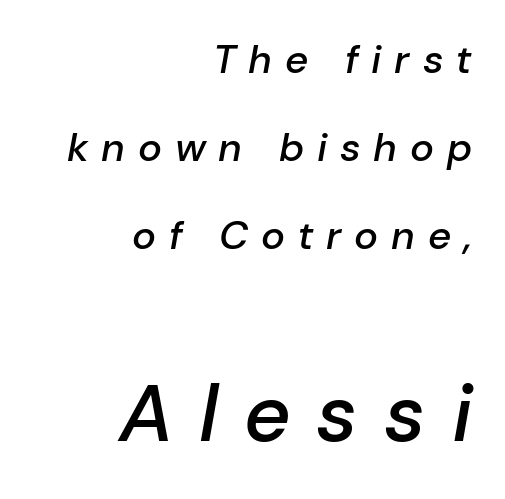
Q: Is the text bold? A: Semi-bold.
Q: Is the text italic (slanted)? A: Yes, it leans right by about 10 degrees.
Q: Is the text underlined? A: No.
Q: How is the paragraph aligned? A: Right-aligned.
Q: Is the spacing between letters normal or unusually wide? A: Unusually wide.
Q: Is the spacing between lines tight, normal or loose? A: Loose.
Q: Which block of text is set in a larger size, the first (top) or the second (bottom)? A: The second (bottom) one.
Q: Width (condensed, normal, or wide)? A: Normal.
Q: Stroke contrast? A: Low.
Q: x-height? A: Medium.
Q: Monospaced? A: No.
